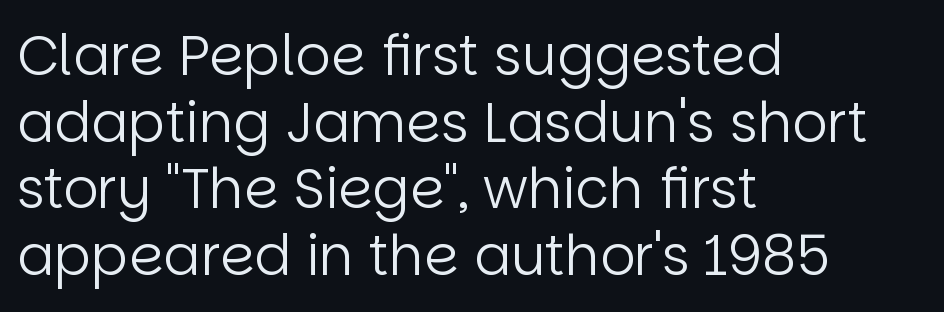
Q: Is the text bold? A: No.
Q: Is the text italic (slanted)? A: No, it is upright.
Q: Is the typeface a serif or a sans-serif typeface? A: Sans-serif.
Q: Is the text underlined? A: No.
Q: How is the paragraph aligned? A: Left-aligned.
Q: Is the spacing between letters normal or unusually wide? A: Normal.
Q: Width (condensed, normal, or wide)? A: Normal.
Q: Stroke contrast? A: Low.
Q: x-height? A: Large.
Q: Monospaced? A: No.
